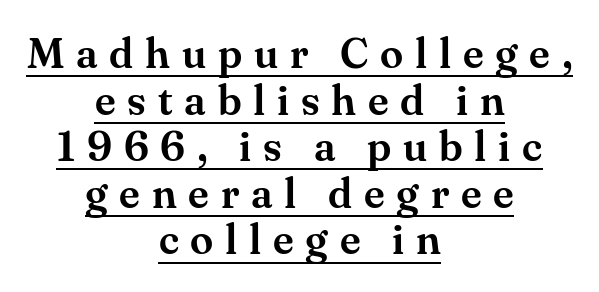
{"serif": "yes", "italic": "no", "width": "normal", "stroke_contrast": "medium", "x_height": "small", "monospaced": "no", "underline": "yes", "align": "center", "line_spacing": "tight", "line_spacing_ratio": 1.11, "letter_spacing": "wide", "letter_spacing_em": 0.28, "glyph_px": 42}
